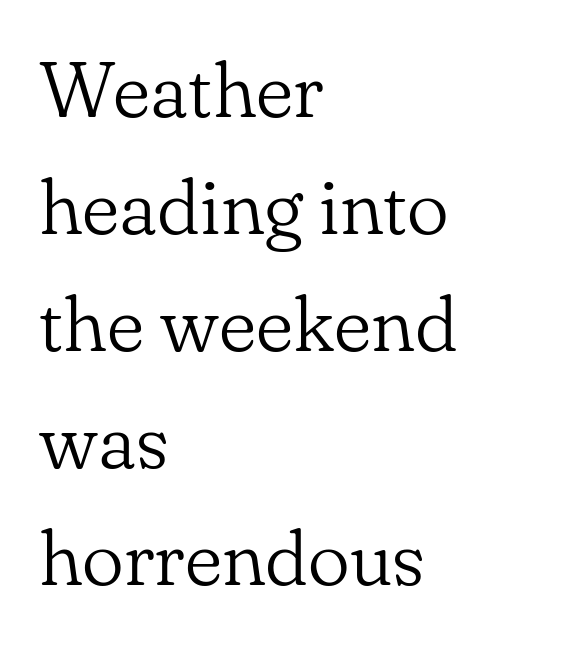
{"serif": "yes", "italic": "no", "bold": "no", "weight": "light", "width": "normal", "stroke_contrast": "low", "x_height": "small", "monospaced": "no", "underline": "no", "align": "left", "line_spacing": "normal", "line_spacing_ratio": 1.48, "letter_spacing": "normal", "letter_spacing_em": 0.0, "glyph_px": 79}
